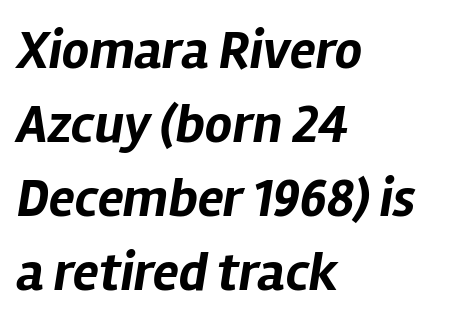
Students, observe: this is what conventionally led text looks like. Summary of weight: heavy, a full bold. Does the lettering tilt? It does — this is italic. One-word summary of the alignment: left. Tracking here is standard; glyphs follow each other at the usual distance.
